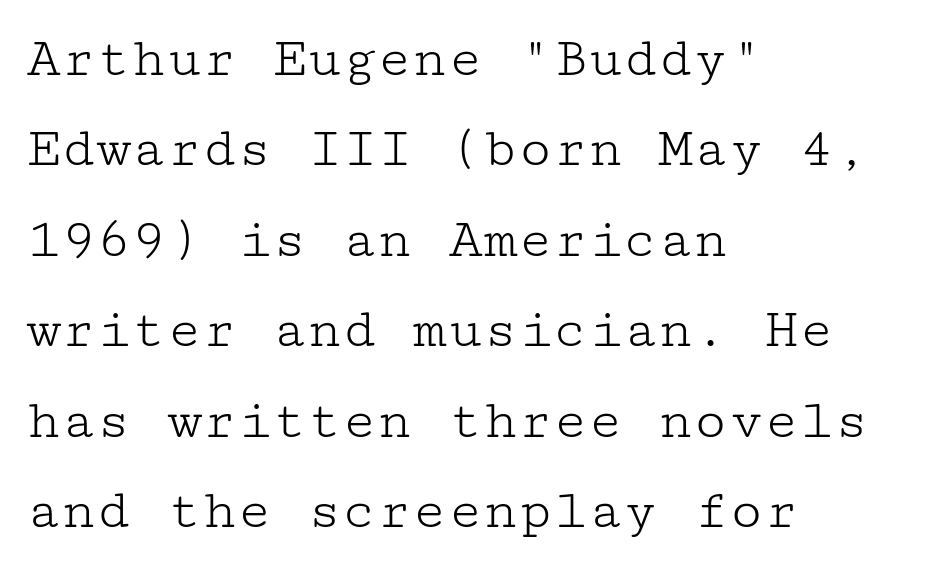
These lines sit exactly where default settings would place them. Heaviness? Minimal to ordinary, like unemphasized prose. Each letter's strokes conclude with small projecting serifs. The type sits square on the baseline with zero lean.
